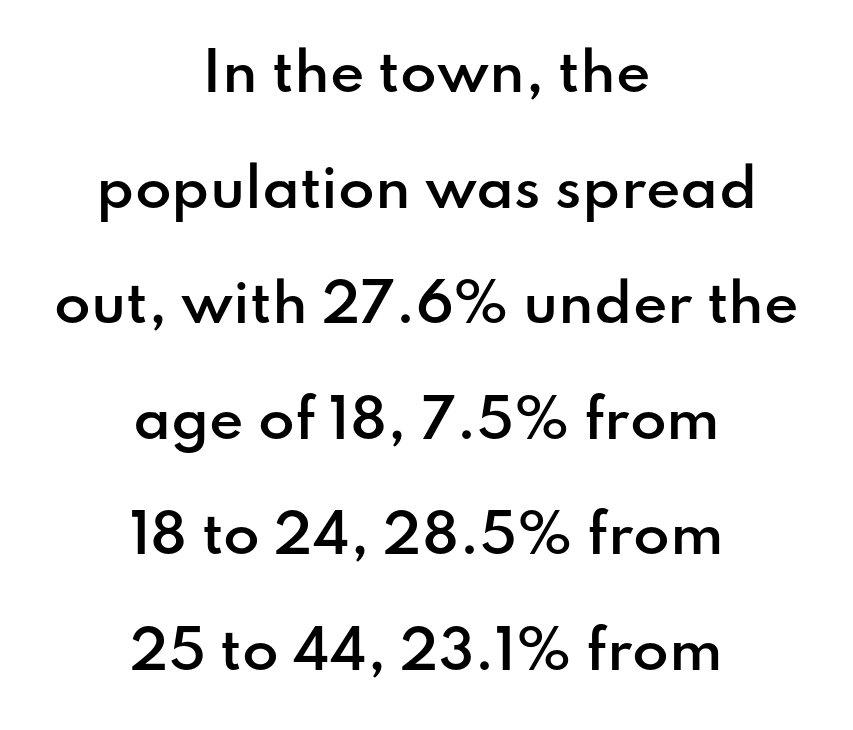
Q: Is the text bold? A: Semi-bold.
Q: Is the text italic (slanted)? A: No, it is upright.
Q: Is the typeface a serif or a sans-serif typeface? A: Sans-serif.
Q: Is the text underlined? A: No.
Q: How is the paragraph aligned? A: Centered.
Q: Is the spacing between letters normal or unusually wide? A: Normal.
Q: Is the spacing between lines tight, normal or loose? A: Loose.
Q: Width (condensed, normal, or wide)? A: Normal.
Q: Stroke contrast? A: Low.
Q: x-height? A: Small.
Q: Monospaced? A: No.
